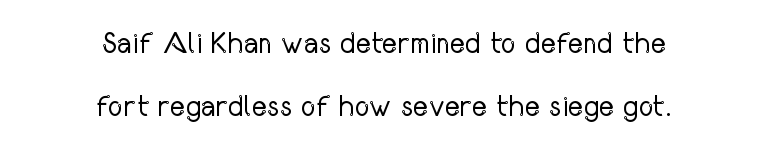
Q: Is the text bold? A: No.
Q: Is the text italic (slanted)? A: No, it is upright.
Q: Is the typeface a serif or a sans-serif typeface? A: Sans-serif.
Q: Is the text underlined? A: No.
Q: How is the paragraph aligned? A: Centered.
Q: Is the spacing between letters normal or unusually wide? A: Normal.
Q: Is the spacing between lines tight, normal or loose? A: Loose.
Q: Width (condensed, normal, or wide)? A: Condensed.
Q: Stroke contrast? A: Low.
Q: x-height? A: Medium.
Q: Monospaced? A: No.
